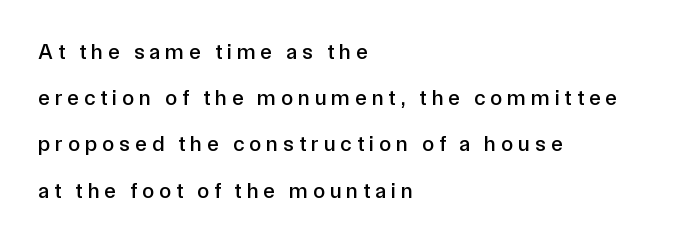
The image shows 22 px text type, upright; set left-aligned, loose line spacing (2.1x), unusually wide letter spacing (+0.22 em), not underlined.
